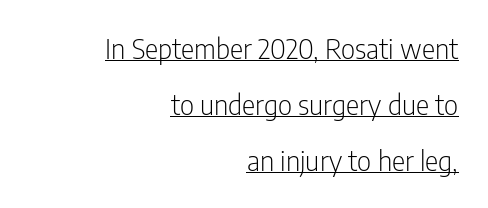
Reading down the block, your eye finds every line finishing at a fixed right position. Each new line begins a long way beneath the previous one. The strokes carry an ordinary text weight at most. Standard letterfit; no display-style spreading of the glyphs. Nope, not italic — everything's standing straight.
